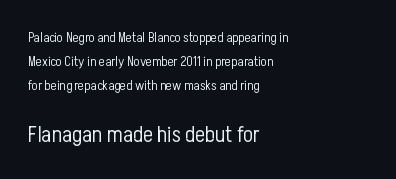
Every stem runs plumb, perpendicular to the baseline. Words float on clear page, feet unadorned. Caption: standard tracking, unaltered. Visually, the bottom section dominates because its glyphs are scaled up. The font is comparable to plain body text, perhaps lighter. Layout note: lines flush left.
